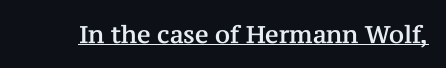
Default kerning and tracking; the words read as compact shapes. Notice how the stems are strictly vertical — no italics here. The glyphs are accompanied by a horizontal stroke just below them.
